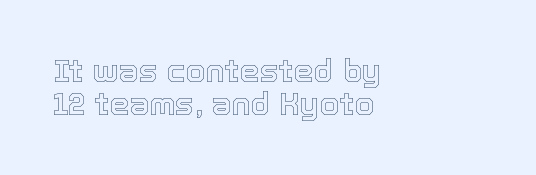
The image shows 32 px text type, upright; set left-aligned, tight line spacing (1.03x), normal letter spacing, not underlined; a medium x-height.
